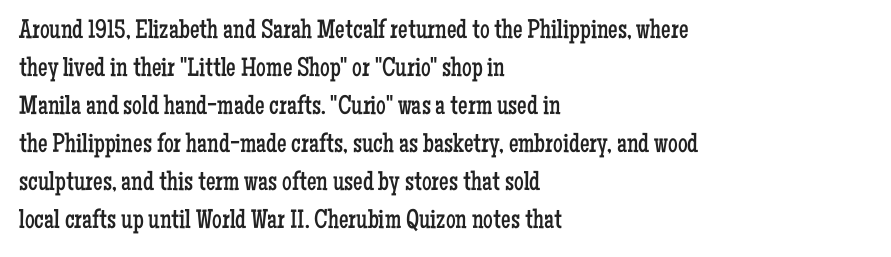
{"italic": "no", "bold": "no", "underline": "no", "align": "left", "line_spacing": "normal", "line_spacing_ratio": 1.41, "letter_spacing": "normal", "letter_spacing_em": 0.0, "glyph_px": 27}
